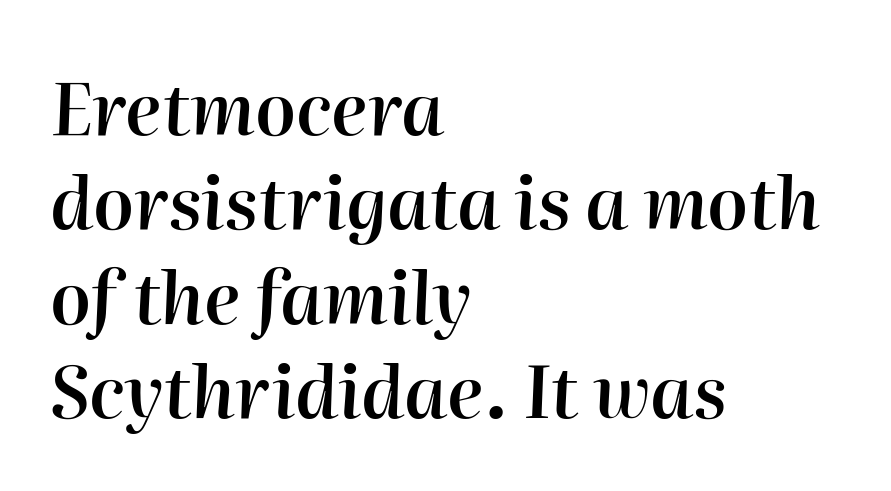
Where is the straight margin? On the left. Is the type bold? Partly — it's a semibold, heavier than regular but not fully bold. Summary of vertical rhythm: regular, with standard interline spacing. The line texture is even and compact thanks to regular tracking.
